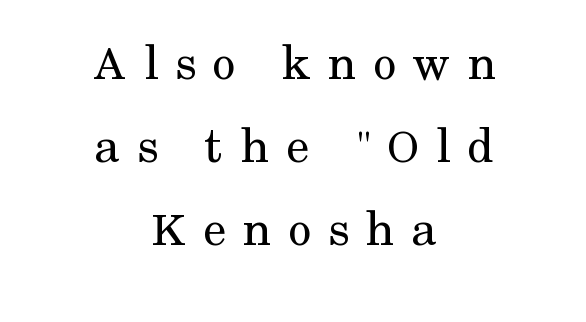
{"serif": "yes", "italic": "no", "bold": "no", "weight": "regular", "width": "normal", "stroke_contrast": "medium", "x_height": "medium", "monospaced": "no", "underline": "no", "align": "center", "line_spacing": "normal", "line_spacing_ratio": 1.6, "letter_spacing": "wide", "letter_spacing_em": 0.32, "glyph_px": 52}
